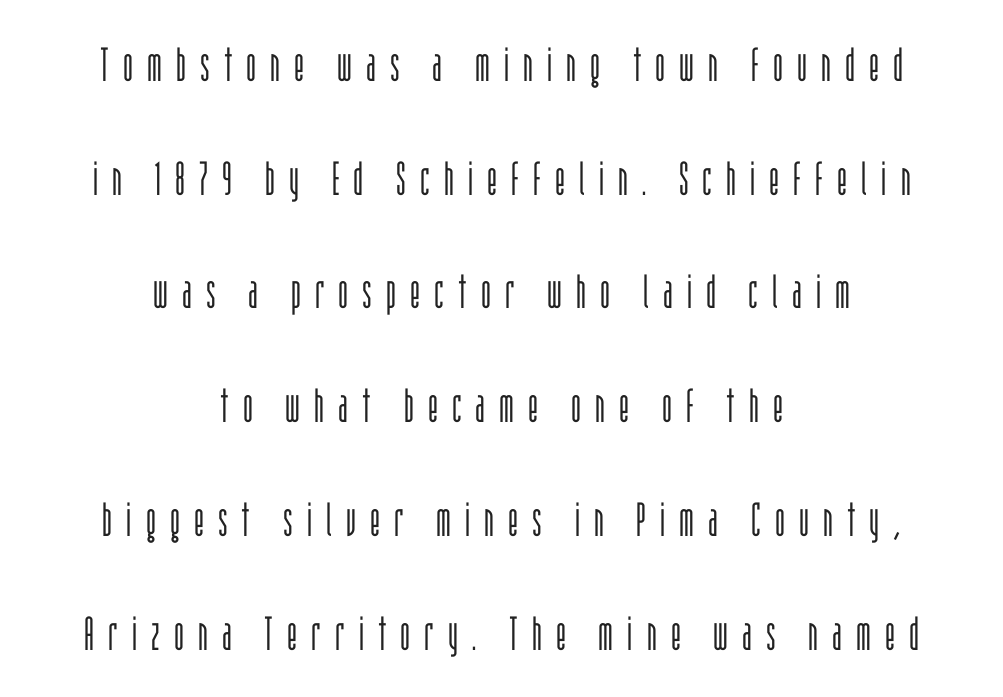
Q: Is the text bold? A: No.
Q: Is the text italic (slanted)? A: No, it is upright.
Q: Is the typeface a serif or a sans-serif typeface? A: Sans-serif.
Q: Is the text underlined? A: No.
Q: How is the paragraph aligned? A: Centered.
Q: Is the spacing between letters normal or unusually wide? A: Unusually wide.
Q: Is the spacing between lines tight, normal or loose? A: Loose.
Q: Width (condensed, normal, or wide)? A: Condensed.
Q: Stroke contrast? A: Low.
Q: x-height? A: Large.
Q: Monospaced? A: No.
